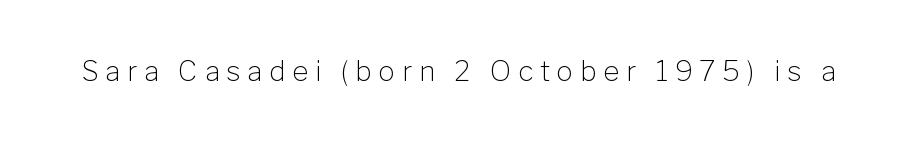
Looks like regular typesetting: each glyph gets only the width it needs. Tracking here is generous; glyphs stand well apart from one another. Classification — sans serif. It's the straight-up-and-down kind of type.
